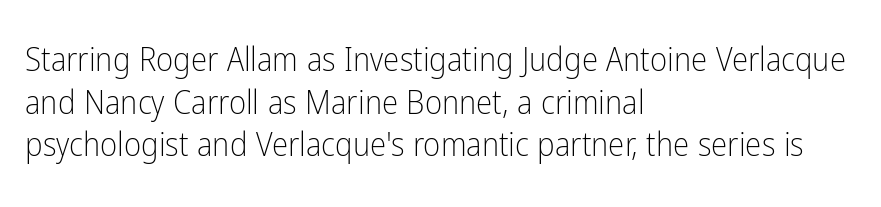
Q: Is the text bold? A: No.
Q: Is the text italic (slanted)? A: No, it is upright.
Q: Is the typeface a serif or a sans-serif typeface? A: Sans-serif.
Q: Is the text underlined? A: No.
Q: How is the paragraph aligned? A: Left-aligned.
Q: Is the spacing between letters normal or unusually wide? A: Normal.
Q: Is the spacing between lines tight, normal or loose? A: Normal.
Q: Width (condensed, normal, or wide)? A: Condensed.
Q: Stroke contrast? A: Low.
Q: x-height? A: Medium.
Q: Monospaced? A: No.
